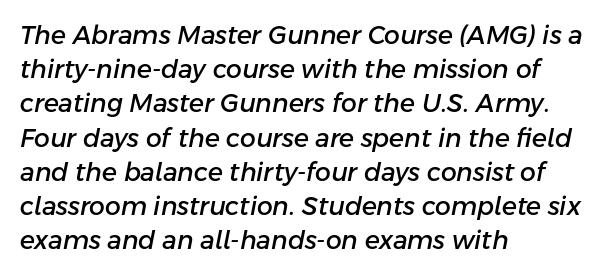
The image shows 25 px text type, italic (leaning right); set left-aligned, normal line spacing (1.37x), normal letter spacing, not underlined.
